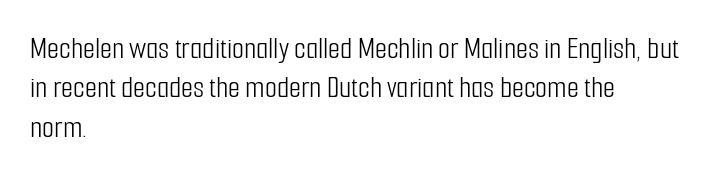
No feet cap the strokes, marking this as sans-serif type. No extra ink here — the face is not bold. The rendering uses natural spacing where letterforms have individual widths. Each row of text sits above clean, open space.
